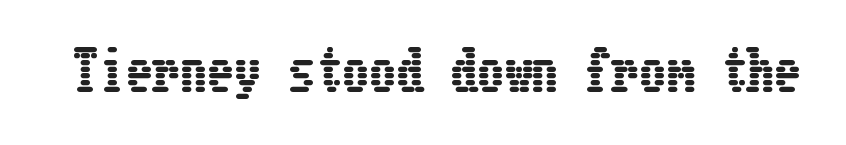
{"italic": "no", "width": "condensed", "stroke_contrast": "low", "x_height": "medium", "underline": "no", "letter_spacing": "normal", "letter_spacing_em": 0.0, "glyph_px": 54}
